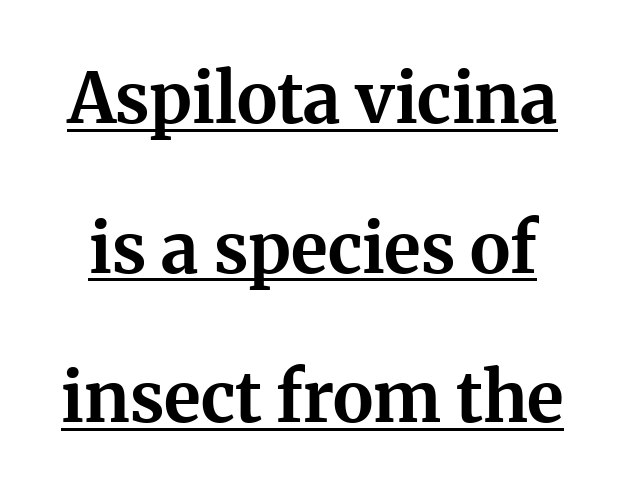
{"serif": "yes", "italic": "no", "bold": "yes", "weight": "bold", "width": "normal", "stroke_contrast": "medium", "x_height": "medium", "monospaced": "no", "underline": "yes", "line_spacing": "loose", "line_spacing_ratio": 2.17, "letter_spacing": "normal", "letter_spacing_em": 0.0, "glyph_px": 69}
